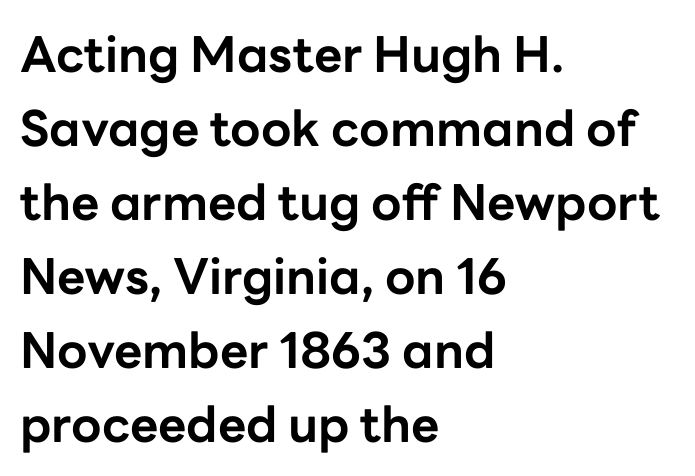
The image shows 49 px bold sans-serif type, upright; set left-aligned, normal line spacing (1.51x), normal letter spacing, not underlined; low stroke contrast and a medium x-height.
